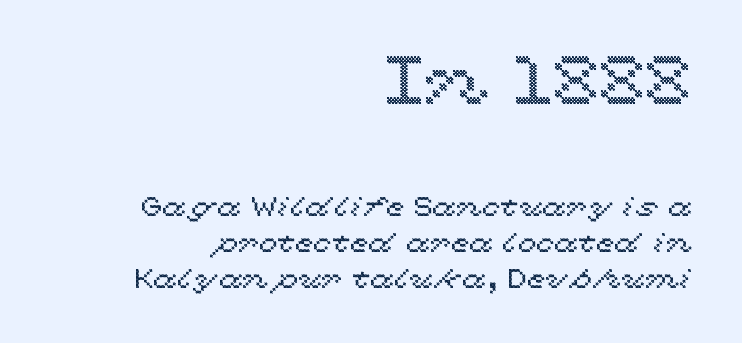
In terms of leading, this rendering sits right in the middle. These two chunks differ in scale, with the top chunk taking the larger measure. In terms of letterspacing, this is plain default setting.
